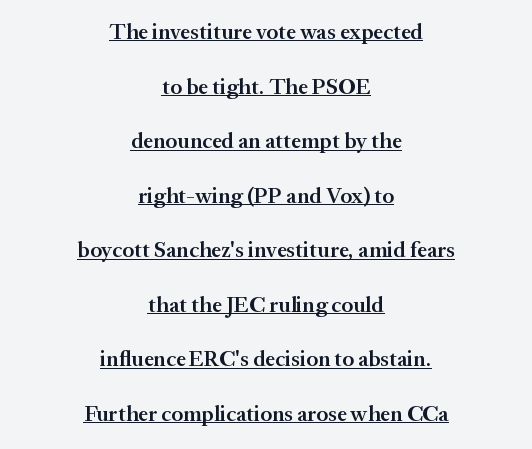
Notice the strokes are somewhat thickened but not fully heavy: this is a semibold. This rendering uses center alignment, leaving both contours irregular but symmetric. This sample trades compactness for vertical openness between lines. Between one letter and the next there's only the usual sliver of space. You can see a thin bar hugging the bottom of the glyphs.
